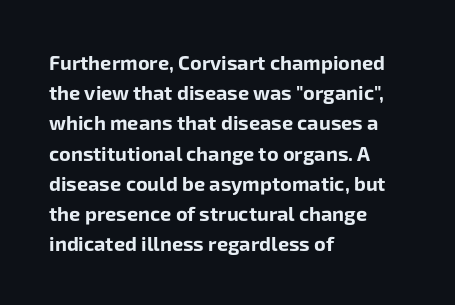
Where is the straight margin? On the left. Between one letter and the next there's only the usual sliver of space. Is there any slant? The stems are plumb. Every letter is thick-stroked: bold, no question.
